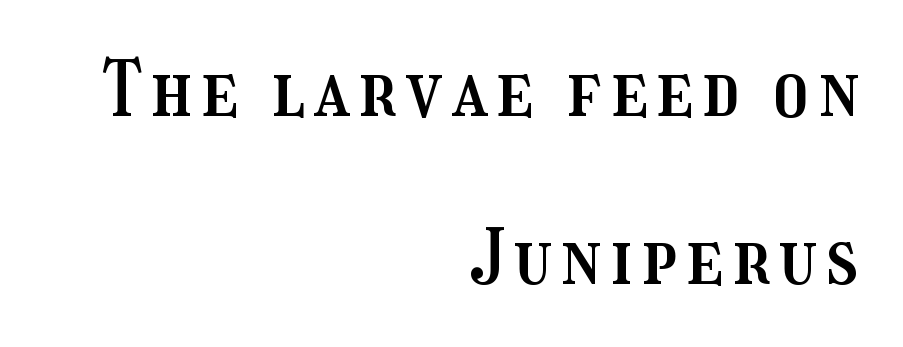
Q: Is the text italic (slanted)? A: No, it is upright.
Q: Is the text underlined? A: No.
Q: How is the paragraph aligned? A: Right-aligned.
Q: Is the spacing between lines tight, normal or loose? A: Loose.
Q: Width (condensed, normal, or wide)? A: Condensed.
Q: Stroke contrast? A: Medium.
Q: x-height? A: Medium.
Q: Monospaced? A: No.
